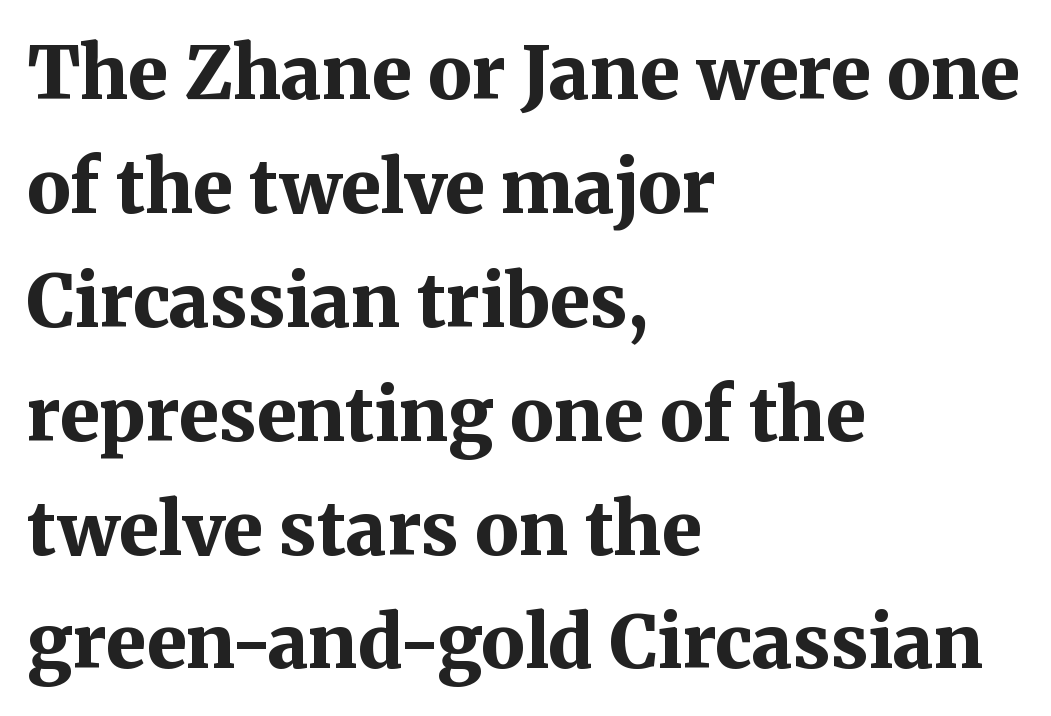
{"serif": "yes", "italic": "no", "bold": "yes", "weight": "bold", "width": "normal", "stroke_contrast": "medium", "x_height": "medium", "monospaced": "no", "underline": "no", "align": "left", "line_spacing": "normal", "line_spacing_ratio": 1.56, "letter_spacing": "normal", "letter_spacing_em": 0.0, "glyph_px": 73}
